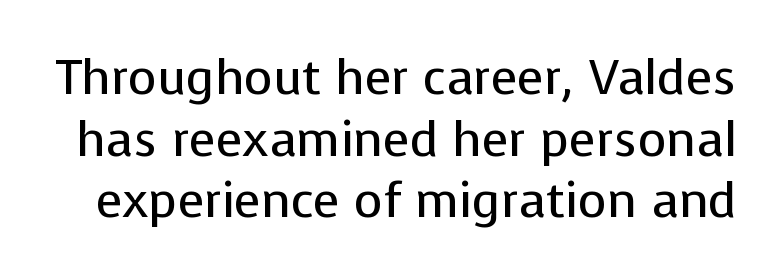
Weight: not bold — regular or lighter. The baseline area is clear. The horizontal fit of the characters is conventional and even. Think of a printed novel: that variable character pitch is what you see here. Ascenders rise straight up at ninety degrees.
